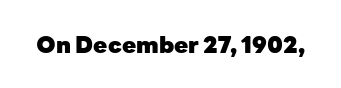
The image shows 23 px bold type, upright; set normal letter spacing, not underlined.
